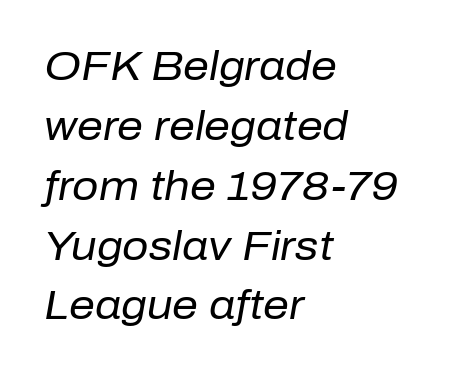
The image shows 41 px regular-weight type, italic (leaning right); set left-aligned, normal line spacing (1.46x), normal letter spacing, not underlined; low stroke contrast and a medium x-height.
